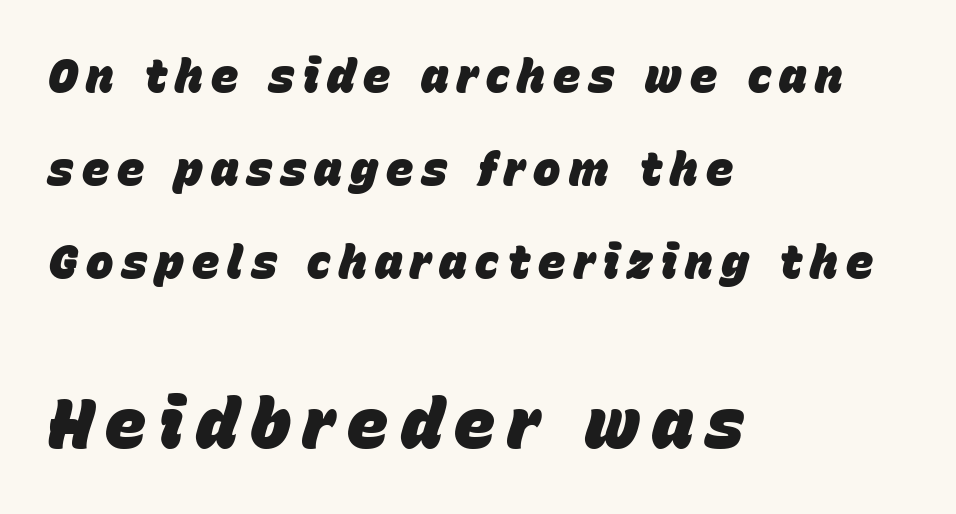
{"italic": "yes", "lean": "right", "slant_degrees": 15, "bold": "yes", "weight": "heavy", "width": "normal", "stroke_contrast": "low", "x_height": "large", "monospaced": "no", "underline": "no", "align": "left", "line_spacing": "loose", "line_spacing_ratio": 2.02, "larger_block": "second", "size_ratio": 1.5, "glyph_px": 69}
